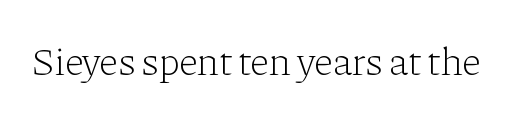
The image shows 39 px light serif type, upright; set normal letter spacing, not underlined; low stroke contrast and a medium x-height.
